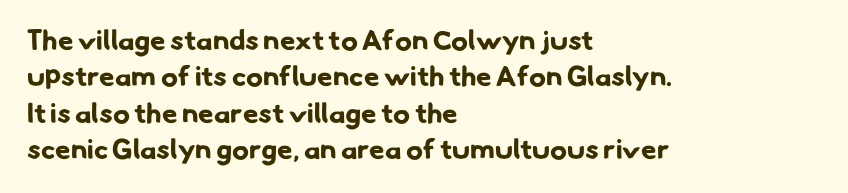
The image shows 28 px bold sans-serif type; set left-aligned, normal line spacing (1.3x), normal letter spacing, not underlined; low stroke contrast and a small x-height.
